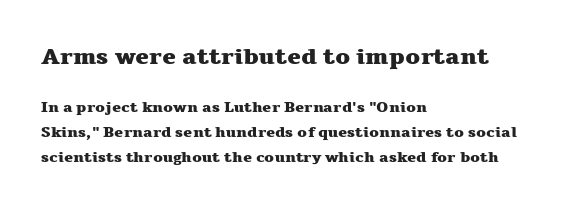
Decoration check: the copy has no underline. These lines carry a lot of weight — the face is fully bold. Short and long lines alike share a common starting point at left. This is roman type, the default non-slanted kind. This sample keeps an unexceptional amount of space between lines.
